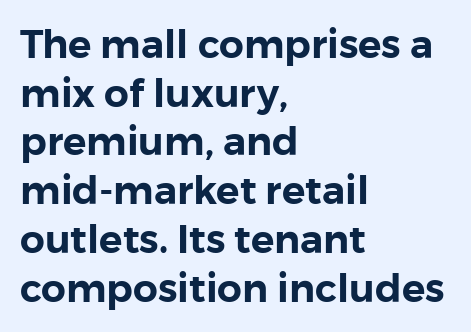
{"serif": "no", "italic": "no", "width": "normal", "x_height": "medium", "monospaced": "no", "underline": "no", "align": "left", "line_spacing": "normal", "line_spacing_ratio": 1.25, "letter_spacing": "normal", "letter_spacing_em": 0.0, "glyph_px": 39}
